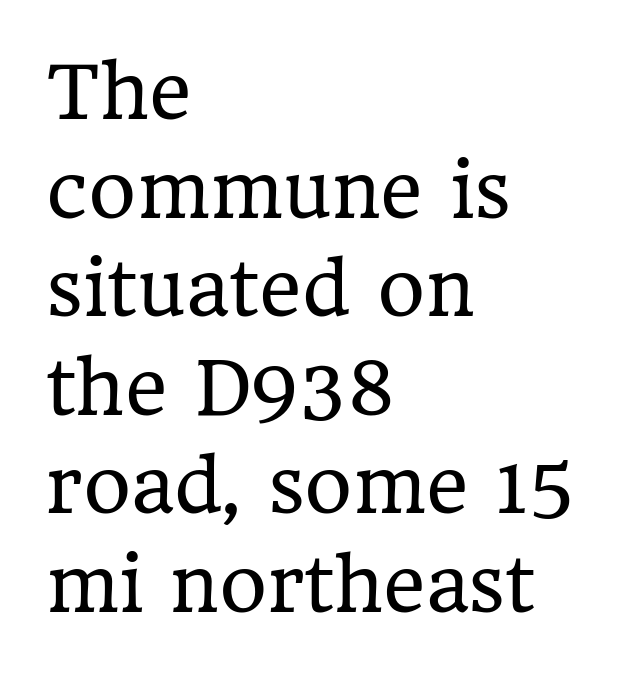
The image shows 73 px regular-weight serif type, upright; set left-aligned, normal line spacing (1.35x), normal letter spacing, not underlined; low stroke contrast and a medium x-height.
